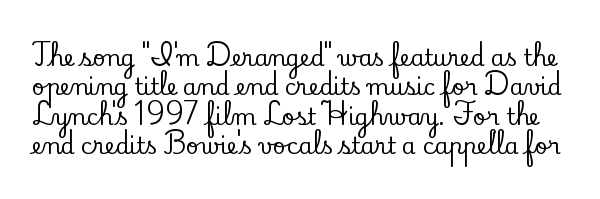
The image shows 22 px text type, upright; set normal line spacing (1.33x), normal letter spacing, not underlined.
